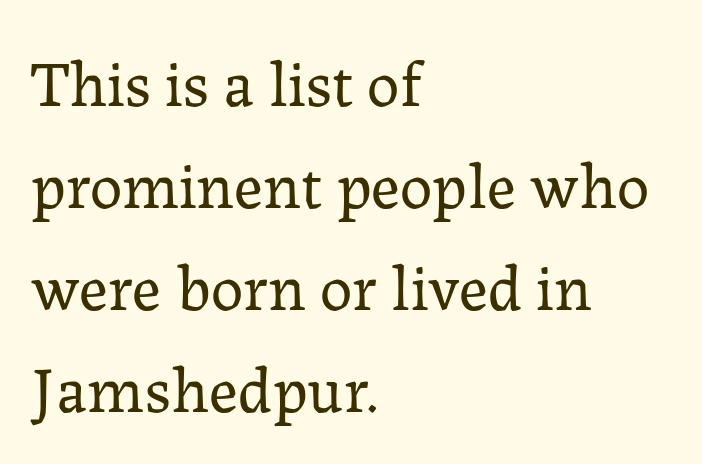
{"serif": "yes", "italic": "no", "bold": "no", "weight": "regular", "width": "normal", "stroke_contrast": "low", "x_height": "medium", "monospaced": "no", "underline": "no", "align": "left", "line_spacing": "normal", "line_spacing_ratio": 1.57, "letter_spacing": "normal", "letter_spacing_em": 0.0, "glyph_px": 65}
